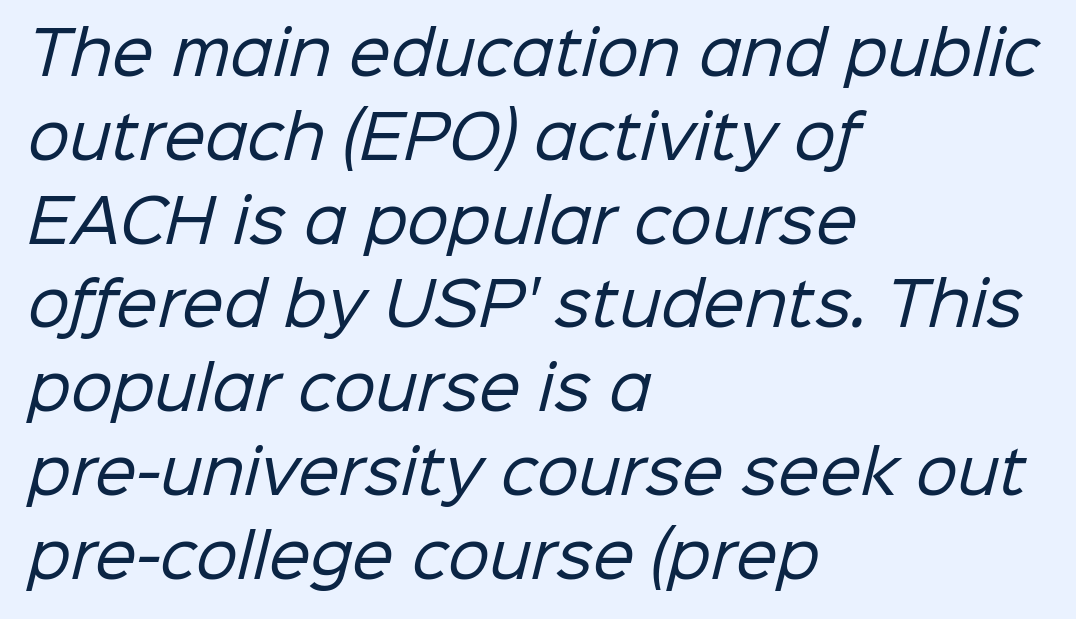
The image shows 59 px regular-weight sans-serif type; set left-aligned, normal line spacing (1.42x), normal letter spacing, not underlined; low stroke contrast and a medium x-height.
